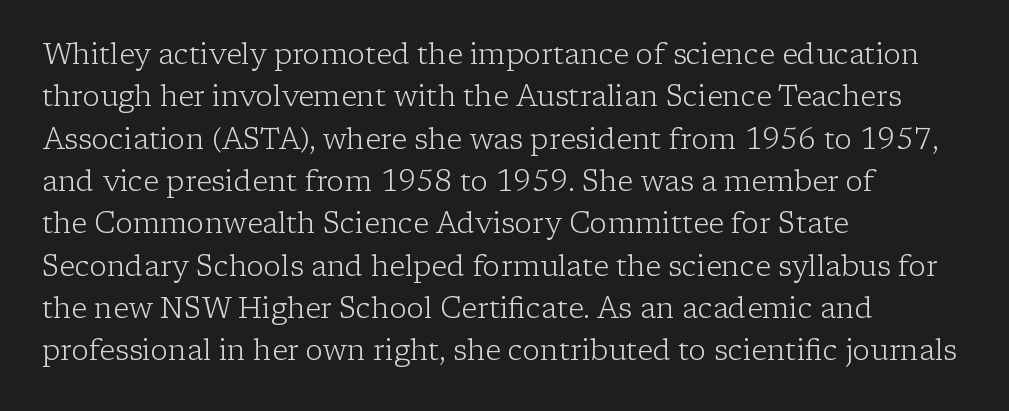
Q: Is the text bold? A: No.
Q: Is the text italic (slanted)? A: No, it is upright.
Q: Is the typeface a serif or a sans-serif typeface? A: Serif.
Q: Is the text underlined? A: No.
Q: How is the paragraph aligned? A: Left-aligned.
Q: Is the spacing between letters normal or unusually wide? A: Normal.
Q: Is the spacing between lines tight, normal or loose? A: Normal.
Q: Width (condensed, normal, or wide)? A: Normal.
Q: Stroke contrast? A: Low.
Q: x-height? A: Medium.
Q: Monospaced? A: No.
